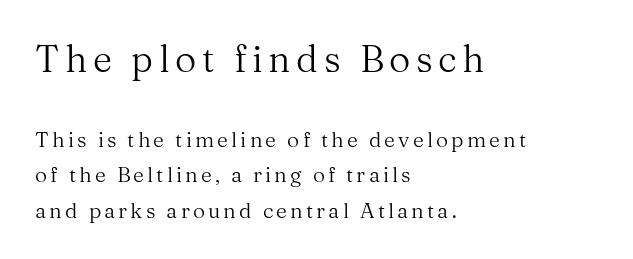
The image shows 37 px regular-weight serif type, upright; set left-aligned, normal line spacing (1.67x), not underlined; the first (top) block is 1.76x larger; medium stroke contrast and a medium x-height.
